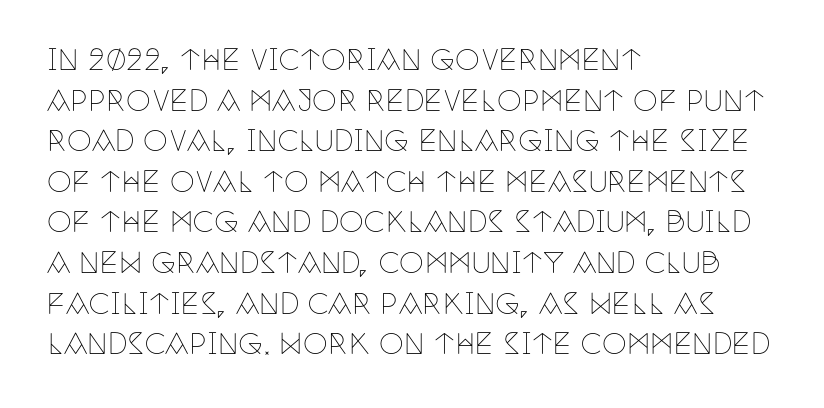
The lines in this sample share a left origin and differ only in where they stop. The text was rendered using a seriffed face with decorative stroke endings. Vertically, the passage feels balanced, rows spaced as you'd expect. Is this a fixed-width face? No — the glyphs have proportional, varying widths.
